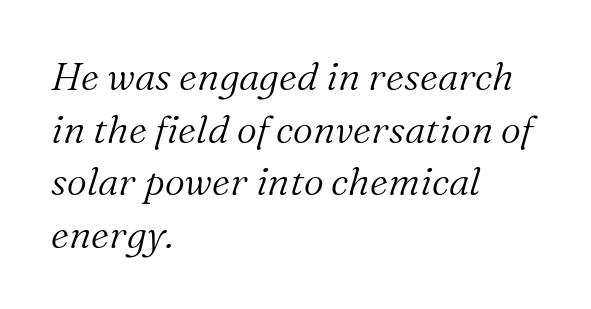
The image shows 39 px light serif type, italic (leaning right); set left-aligned, normal line spacing (1.35x), normal letter spacing, not underlined; medium stroke contrast and a medium x-height.
